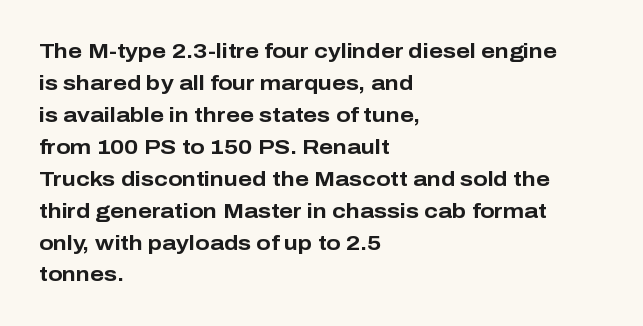
The image shows 21 px bold type, upright; set left-aligned, normal line spacing (1.52x), normal letter spacing, not underlined.
